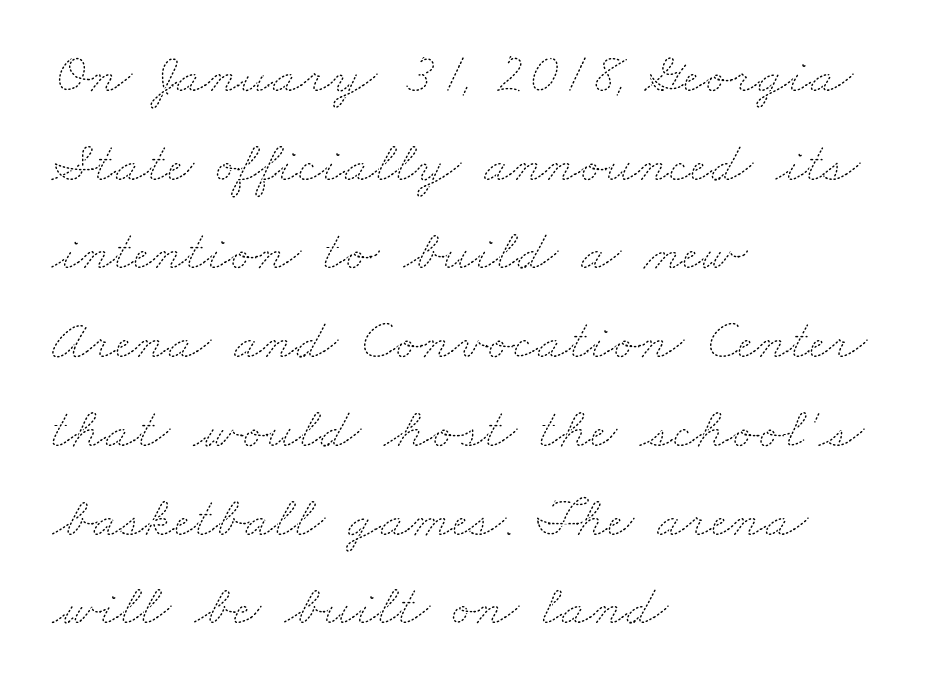
The text block is weighted toward the left margin, trailing off unevenly rightward. Honestly, the letter spacing is just normal — you wouldn't notice it. No chunkiness to these letters — they're not bold. This sample keeps an unexceptional amount of space between lines.
